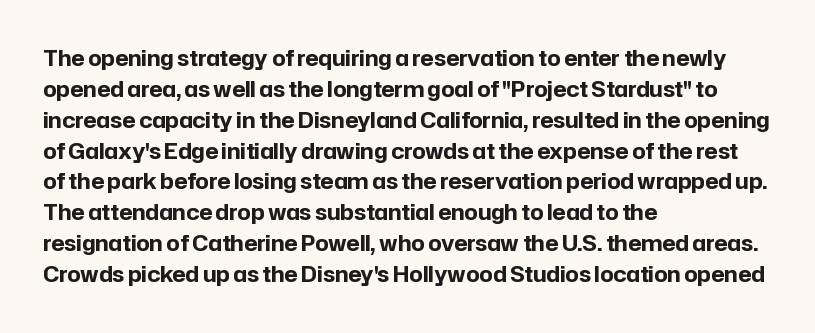
The image shows 21 px bold type, upright; set left-aligned, normal line spacing (1.47x), normal letter spacing, not underlined.
